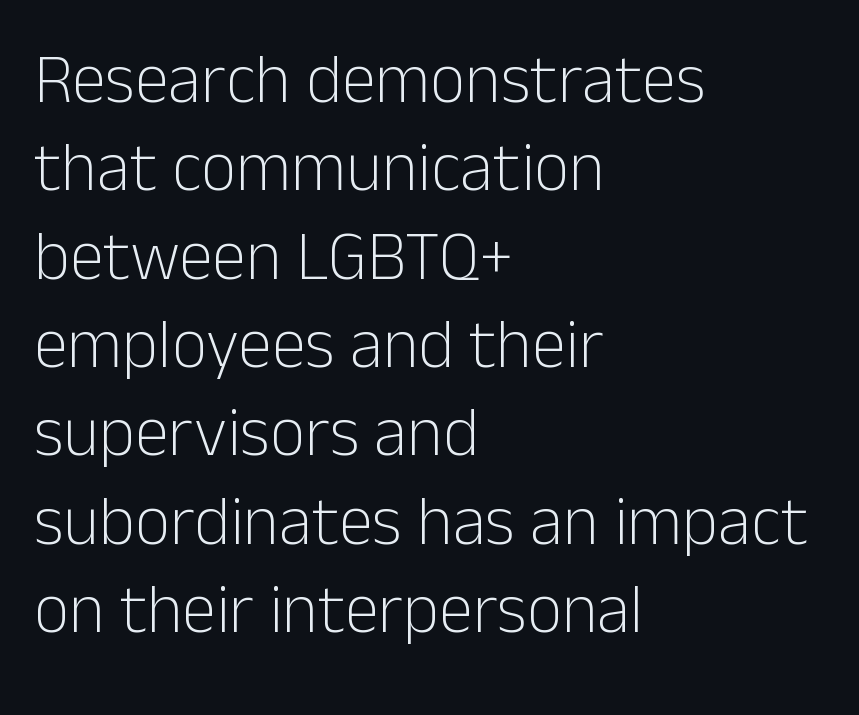
Does extra space separate the letters? No, they use regular spacing. Observe the absence of serifs on each vertical stroke in this sample. Normally led — the rows are evenly, conventionally spaced. Line starts are locked; line ends wander.
